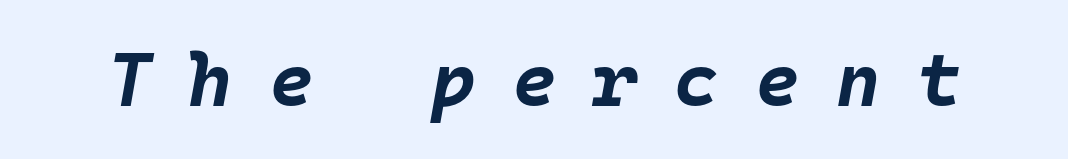
{"italic": "yes", "lean": "right", "slant_degrees": 10, "bold": "yes", "weight": "bold", "width": "normal", "stroke_contrast": "low", "x_height": "large", "monospaced": "yes", "underline": "no", "letter_spacing": "wide", "letter_spacing_em": 0.48, "glyph_px": 76}
